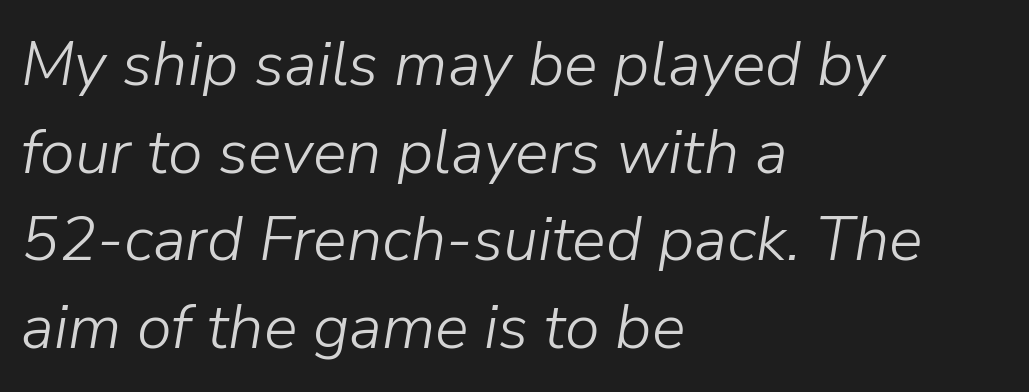
The image shows 63 px light type, italic (leaning right); set left-aligned, normal line spacing (1.39x), normal letter spacing, not underlined; low stroke contrast and a medium x-height.
